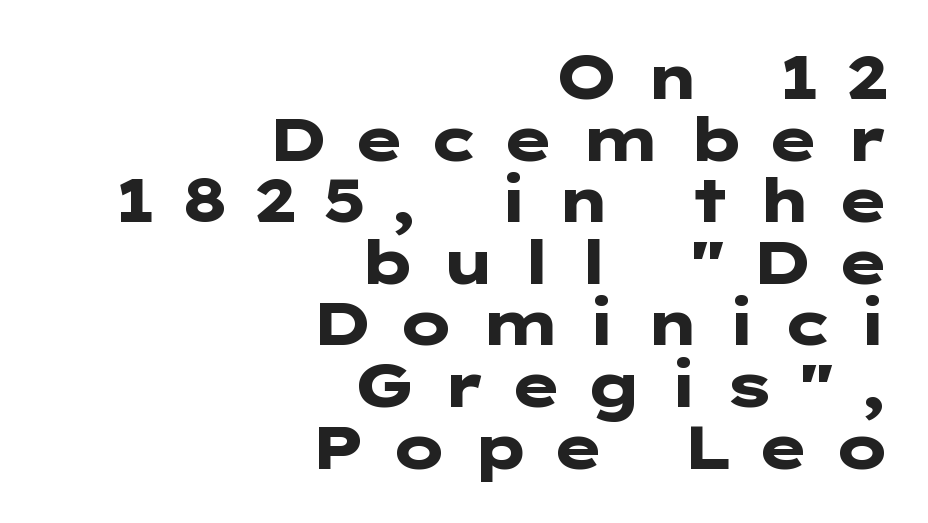
Q: Is the text bold? A: Yes.
Q: Is the text italic (slanted)? A: No, it is upright.
Q: Is the typeface a serif or a sans-serif typeface? A: Sans-serif.
Q: Is the text underlined? A: No.
Q: How is the paragraph aligned? A: Right-aligned.
Q: Is the spacing between letters normal or unusually wide? A: Unusually wide.
Q: Is the spacing between lines tight, normal or loose? A: Tight.
Q: Width (condensed, normal, or wide)? A: Wide.
Q: Stroke contrast? A: Low.
Q: x-height? A: Medium.
